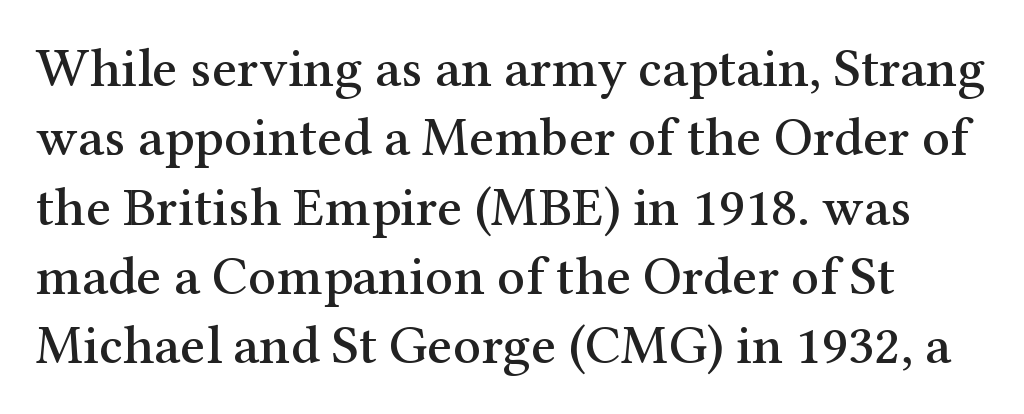
Q: Is the text italic (slanted)? A: No, it is upright.
Q: Is the typeface a serif or a sans-serif typeface? A: Serif.
Q: Is the text underlined? A: No.
Q: Is the spacing between letters normal or unusually wide? A: Normal.
Q: Is the spacing between lines tight, normal or loose? A: Normal.
Q: Width (condensed, normal, or wide)? A: Normal.
Q: Stroke contrast? A: Medium.
Q: x-height? A: Medium.
Q: Monospaced? A: No.
